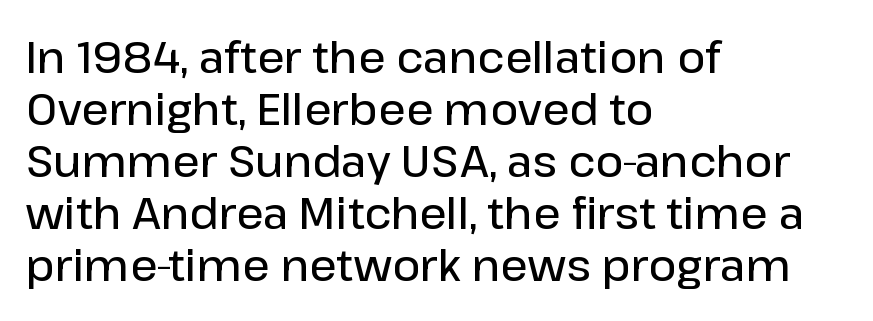
The space directly below the letters is spotless. Leftover space on each line is placed entirely after the last word. No extra tracking has been applied to these lines. Heft: intermediate — a semibold.
